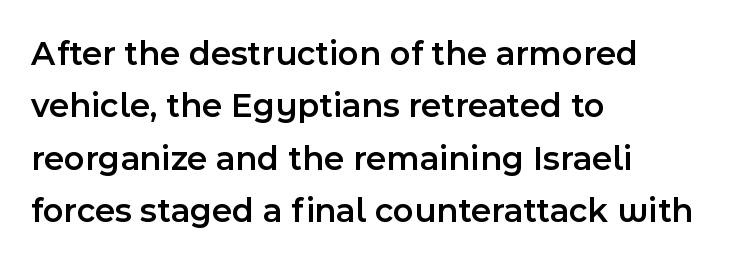
Q: Is the text bold? A: Semi-bold.
Q: Is the text italic (slanted)? A: No, it is upright.
Q: Is the typeface a serif or a sans-serif typeface? A: Sans-serif.
Q: Is the text underlined? A: No.
Q: How is the paragraph aligned? A: Left-aligned.
Q: Is the spacing between letters normal or unusually wide? A: Normal.
Q: Is the spacing between lines tight, normal or loose? A: Normal.
Q: Width (condensed, normal, or wide)? A: Normal.
Q: x-height? A: Medium.
Q: Monospaced? A: No.
